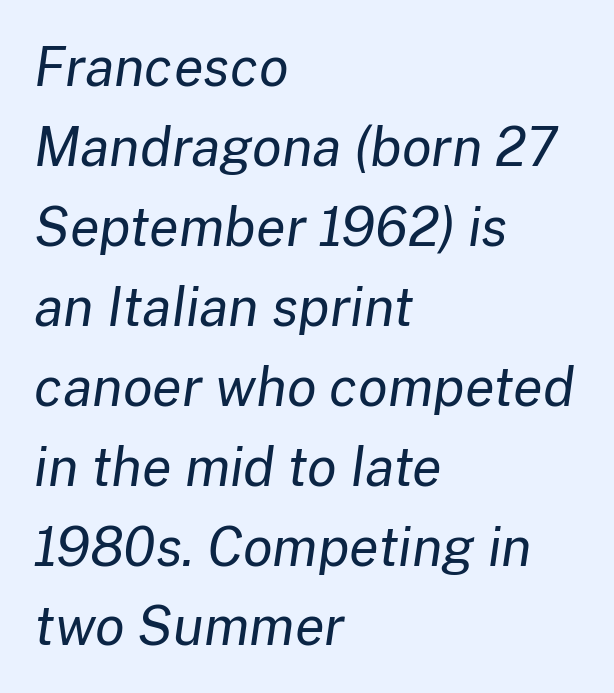
{"italic": "yes", "lean": "right", "slant_degrees": 8, "bold": "no", "weight": "regular", "width": "normal", "stroke_contrast": "low", "x_height": "medium", "monospaced": "no", "underline": "no", "align": "left", "line_spacing": "normal", "line_spacing_ratio": 1.48, "letter_spacing": "normal", "letter_spacing_em": 0.0, "glyph_px": 54}
